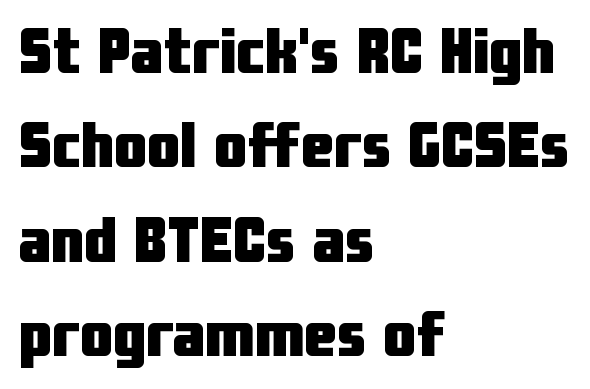
{"serif": "no", "italic": "no", "bold": "yes", "weight": "heavy", "width": "condensed", "stroke_contrast": "low", "x_height": "medium", "monospaced": "no", "underline": "no", "align": "left", "line_spacing": "normal", "line_spacing_ratio": 1.43, "letter_spacing": "normal", "letter_spacing_em": 0.0, "glyph_px": 66}
